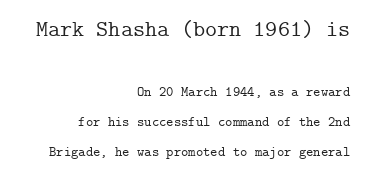
Q: Is the text italic (slanted)? A: No, it is upright.
Q: Is the text underlined? A: No.
Q: How is the paragraph aligned? A: Right-aligned.
Q: Is the spacing between letters normal or unusually wide? A: Normal.
Q: Is the spacing between lines tight, normal or loose? A: Loose.
Q: Which block of text is set in a larger size, the first (top) or the second (bottom)? A: The first (top) one.
